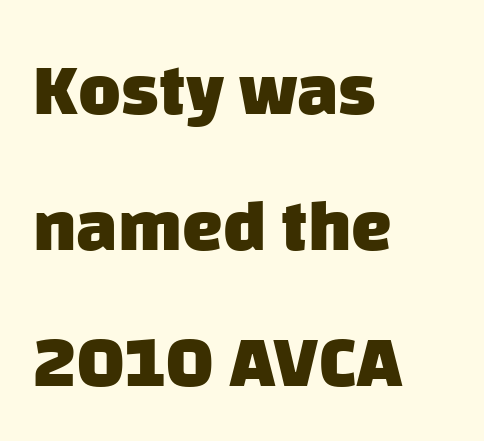
{"serif": "no", "bold": "yes", "weight": "heavy", "width": "normal", "stroke_contrast": "low", "x_height": "large", "monospaced": "no", "underline": "no", "align": "left", "line_spacing_ratio": 1.86, "letter_spacing": "normal", "letter_spacing_em": 0.0, "glyph_px": 73}
